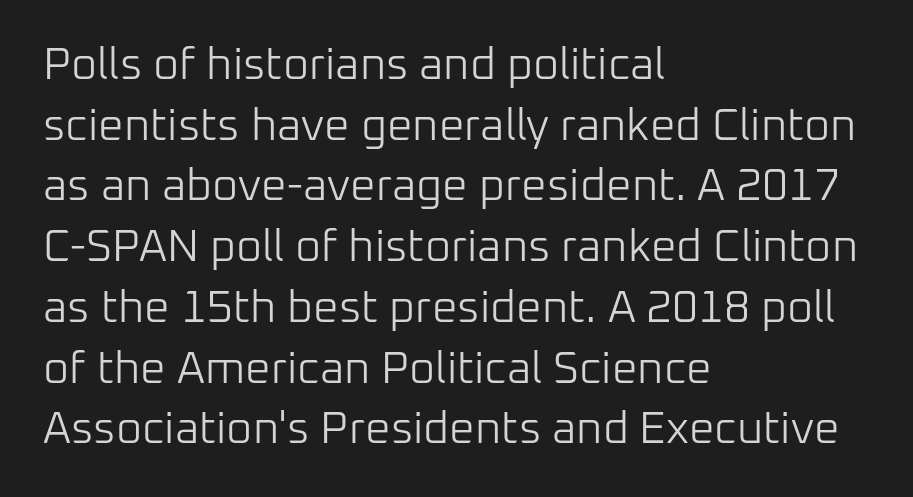
The image shows 45 px light sans-serif type, upright; set left-aligned, normal line spacing (1.35x), normal letter spacing, not underlined; low stroke contrast and a medium x-height.
